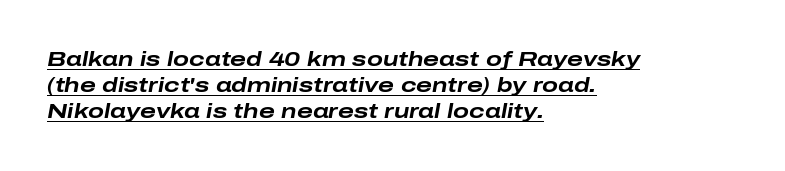
The image shows 21 px bold type, italic (leaning right); set left-aligned, normal line spacing (1.25x), normal letter spacing, underlined.
